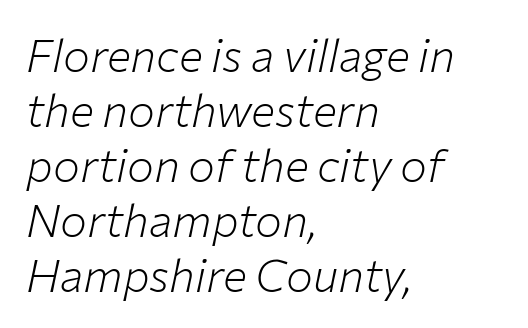
{"italic": "yes", "lean": "right", "slant_degrees": 12, "bold": "no", "weight": "light", "width": "normal", "stroke_contrast": "low", "x_height": "medium", "monospaced": "no", "underline": "no", "align": "left", "line_spacing_ratio": 1.22, "letter_spacing": "normal", "letter_spacing_em": 0.0, "glyph_px": 45}
